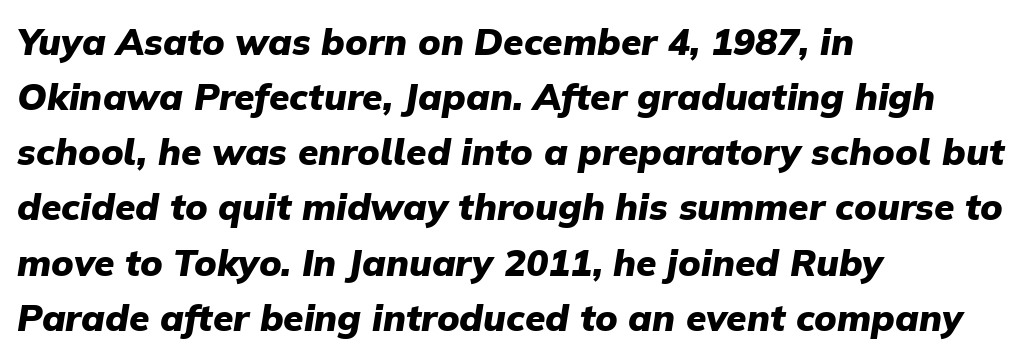
Successive baselines arrive at the customary interval. Letter spacing: default. Stroke thickness is high; the sample reads as a true bold. These lines are set flush left with a ragged right edge. Style check: oblique. This sample has the flowing, uneven cadence of proportional lettering.
